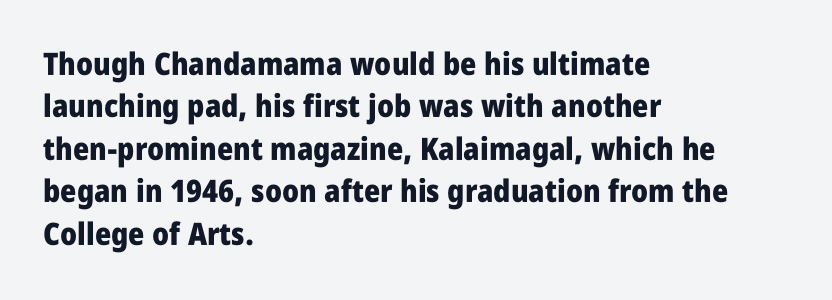
Does the weight exceed regular? Yes, all the way to bold. A typesetter would call this proportional, since set widths differ per character. The glyphs in this specimen are sans serif. Italic? Not at all — the glyphs are vertical.
